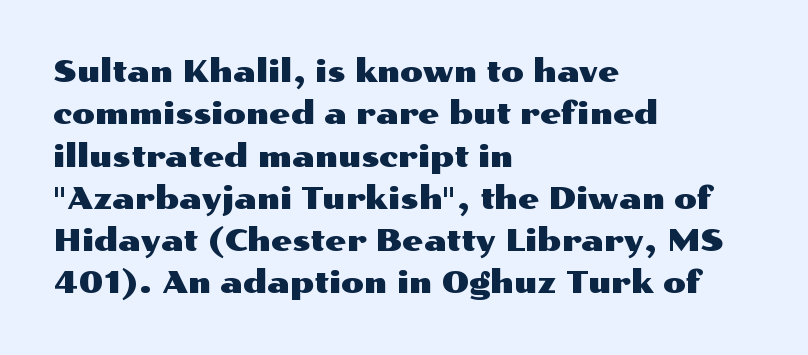
{"serif": "no", "italic": "no", "width": "wide", "stroke_contrast": "medium", "x_height": "medium", "monospaced": "no", "underline": "no", "align": "left", "line_spacing": "normal", "line_spacing_ratio": 1.41, "letter_spacing": "normal", "letter_spacing_em": 0.0, "glyph_px": 30}
